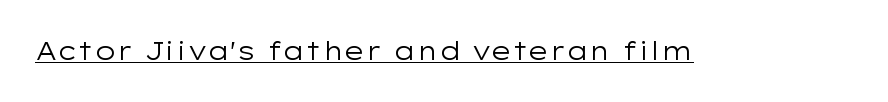
{"italic": "no", "bold": "no", "underline": "yes", "letter_spacing": "normal", "letter_spacing_em": 0.0, "glyph_px": 25}
